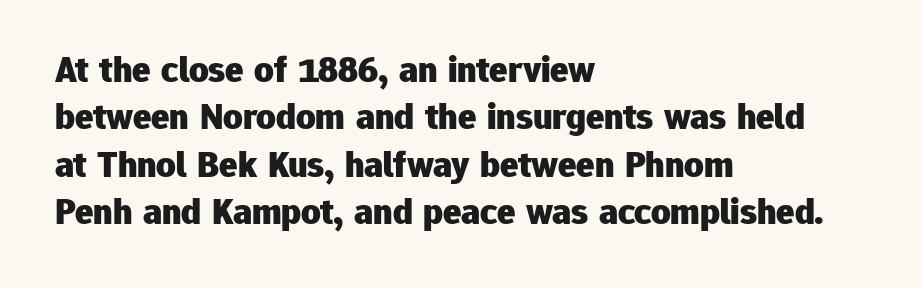
Q: Is the text bold? A: Yes.
Q: Is the text italic (slanted)? A: No, it is upright.
Q: Is the typeface a serif or a sans-serif typeface? A: Sans-serif.
Q: Is the text underlined? A: No.
Q: How is the paragraph aligned? A: Left-aligned.
Q: Is the spacing between letters normal or unusually wide? A: Normal.
Q: Is the spacing between lines tight, normal or loose? A: Normal.
Q: Width (condensed, normal, or wide)? A: Normal.
Q: Stroke contrast? A: Low.
Q: x-height? A: Medium.
Q: Monospaced? A: No.
